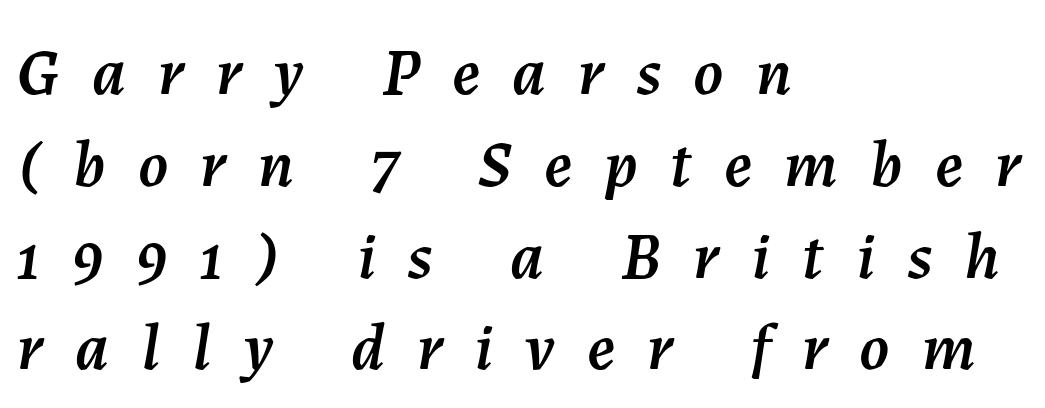
A typesetter would mark this as italic. Rule under the text: the space is simply empty. Compared with a centered layout, this one pins lines to the left instead. These lines are rendered in a variable-pitch font.
